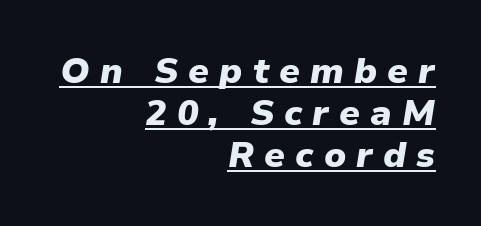
The image shows 36 px heavy type, italic (leaning right); set right-aligned, line spacing 1.16x, unusually wide letter spacing (+0.28 em), underlined; low stroke contrast and a medium x-height.
